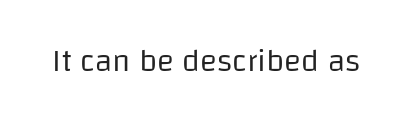
{"serif": "no", "italic": "no", "bold": "no", "weight": "regular", "width": "normal", "stroke_contrast": "low", "x_height": "large", "monospaced": "no", "underline": "no", "letter_spacing": "normal", "letter_spacing_em": 0.0, "glyph_px": 32}
